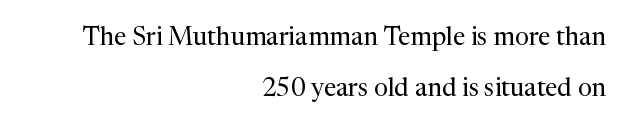
{"italic": "no", "bold": "no", "underline": "no", "align": "right", "line_spacing": "loose", "line_spacing_ratio": 2.06, "letter_spacing": "normal", "letter_spacing_em": 0.0, "glyph_px": 25}
